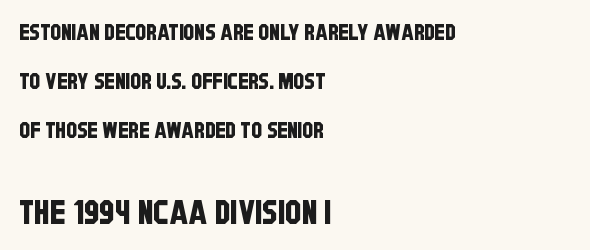
The image shows 33 px condensed sans-serif type; set left-aligned, loose line spacing (2.23x), normal letter spacing, not underlined; the second (bottom) block is 1.5x larger; low stroke contrast and a large x-height.
